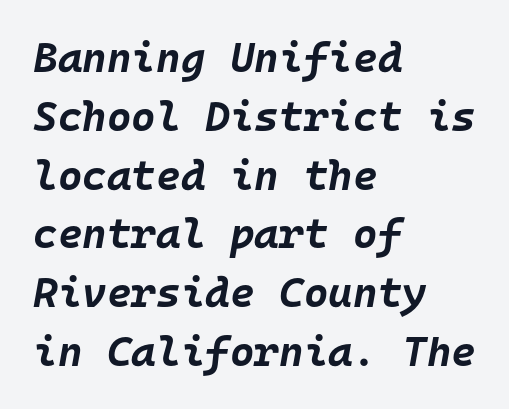
Q: Is the text bold? A: Yes.
Q: Is the text italic (slanted)? A: Yes, it leans right by about 10 degrees.
Q: Is the text underlined? A: No.
Q: How is the paragraph aligned? A: Left-aligned.
Q: Is the spacing between letters normal or unusually wide? A: Normal.
Q: Is the spacing between lines tight, normal or loose? A: Normal.
Q: Width (condensed, normal, or wide)? A: Normal.
Q: Stroke contrast? A: Low.
Q: x-height? A: Large.
Q: Monospaced? A: Yes.
